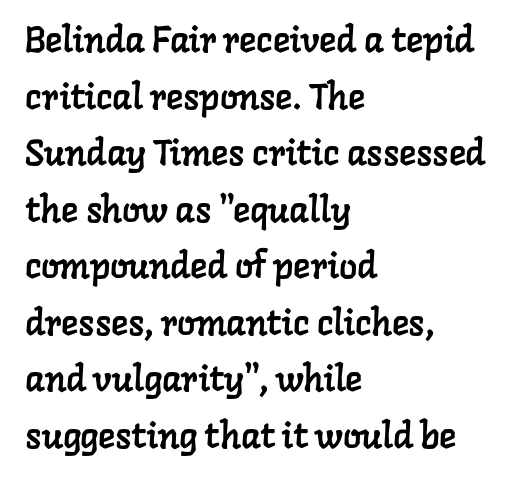
{"serif": "yes", "width": "normal", "stroke_contrast": "low", "x_height": "medium", "monospaced": "no", "underline": "no", "align": "left", "line_spacing": "normal", "line_spacing_ratio": 1.57, "letter_spacing": "normal", "letter_spacing_em": 0.0, "glyph_px": 36}
